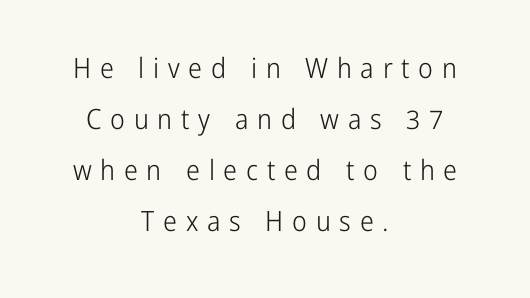
The image shows 28 px light, condensed sans-serif type, upright; set centered, line spacing 1.82x, unusually wide letter spacing (+0.31 em), not underlined; low stroke contrast and a medium x-height.
